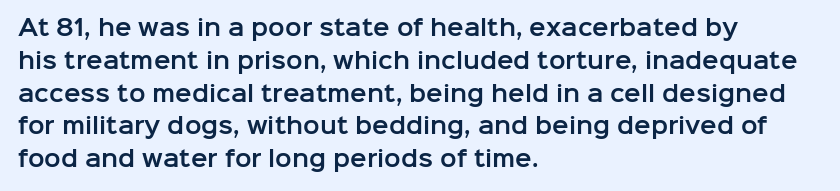
The specimen omits any rule beneath the text block's lines. Is the letter spacing exaggerated? No — it looks like the ordinary default. The typography opts for an upright posture over an oblique one. The rag falls on the right side of this text block. Baseline-to-baseline distance is the conventional proportion of letter height.
